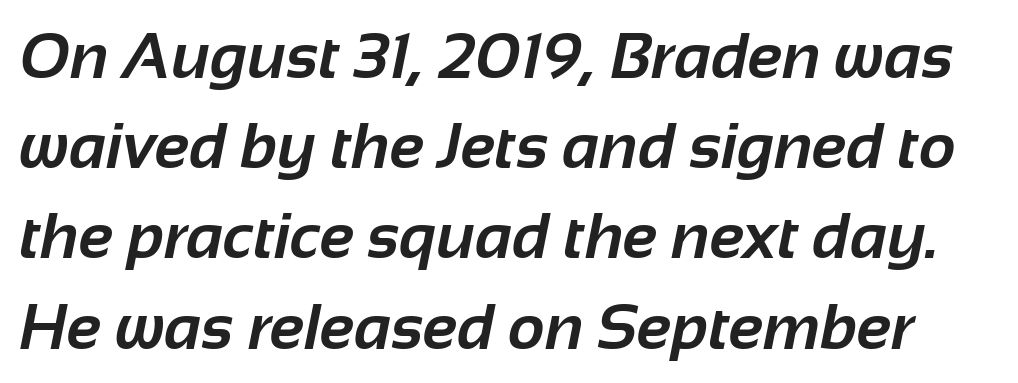
Q: Is the text bold? A: Yes.
Q: Is the typeface a serif or a sans-serif typeface? A: Sans-serif.
Q: Is the text underlined? A: No.
Q: Is the spacing between letters normal or unusually wide? A: Normal.
Q: Is the spacing between lines tight, normal or loose? A: Normal.
Q: Width (condensed, normal, or wide)? A: Normal.
Q: Stroke contrast? A: Low.
Q: x-height? A: Medium.
Q: Monospaced? A: No.
